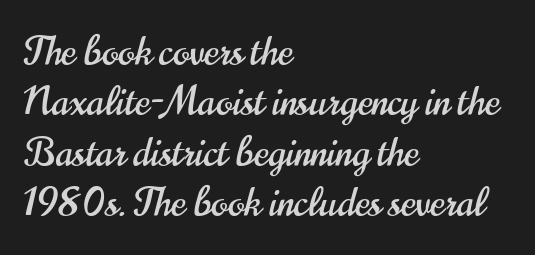
The image shows 39 px condensed sans-serif type; set left-aligned, normal line spacing (1.29x), normal letter spacing, not underlined; high stroke contrast and a small x-height.
